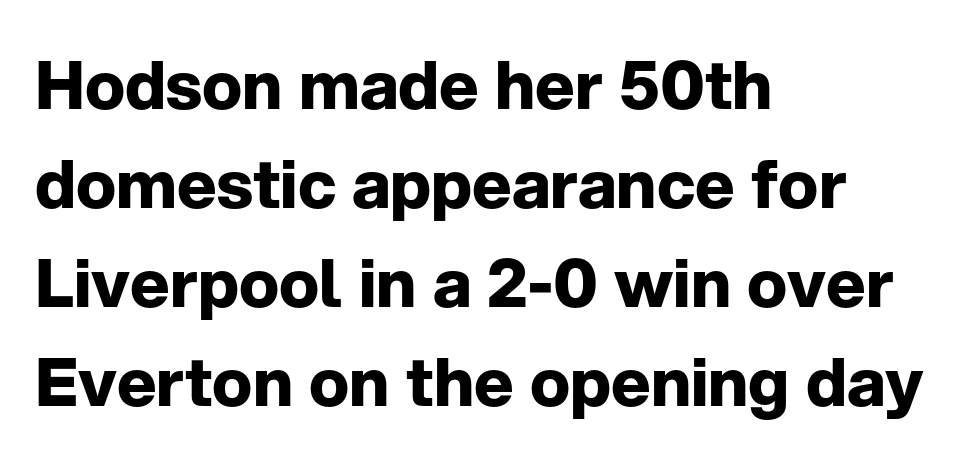
The type family on display is of the sans-serif kind. Students, note that the glyphs here touch the page at normal intervals. The rendering anchors every line to the left-hand side. Thick stems and heavy bowls — unmistakably bold. Here the designer chose a conventional face with non-uniform glyph widths.
